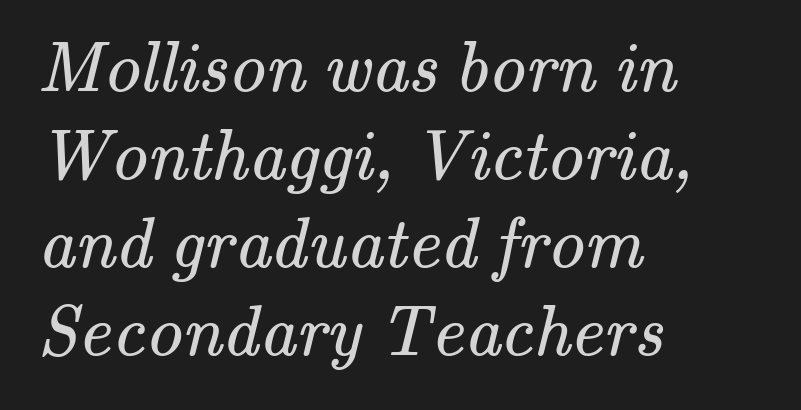
{"serif": "yes", "bold": "no", "weight": "regular", "width": "normal", "stroke_contrast": "medium", "x_height": "small", "monospaced": "no", "underline": "no", "align": "left", "line_spacing_ratio": 1.22, "letter_spacing": "normal", "letter_spacing_em": 0.0, "glyph_px": 72}
